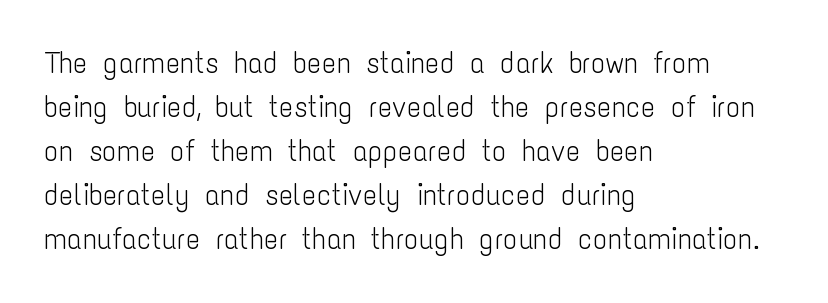
Q: Is the text bold? A: No.
Q: Is the text italic (slanted)? A: No, it is upright.
Q: Is the typeface a serif or a sans-serif typeface? A: Sans-serif.
Q: Is the text underlined? A: No.
Q: How is the paragraph aligned? A: Left-aligned.
Q: Is the spacing between letters normal or unusually wide? A: Normal.
Q: Is the spacing between lines tight, normal or loose? A: Normal.
Q: Width (condensed, normal, or wide)? A: Condensed.
Q: Stroke contrast? A: Low.
Q: x-height? A: Medium.
Q: Monospaced? A: No.
